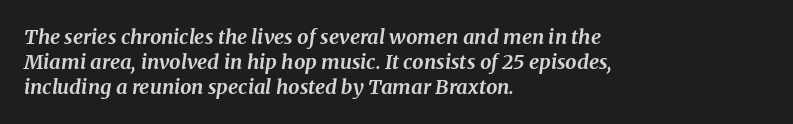
{"italic": "yes", "lean": "right", "slant_degrees": 8, "bold": "yes", "underline": "no", "align": "left", "line_spacing_ratio": 1.24, "letter_spacing": "normal", "letter_spacing_em": 0.0, "glyph_px": 20}
